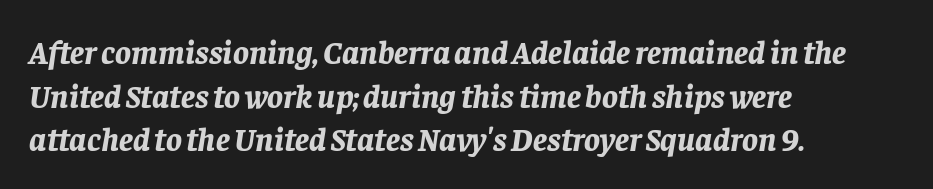
Q: Is the text bold? A: Yes.
Q: Is the text italic (slanted)? A: Yes, it leans right by about 8 degrees.
Q: Is the text underlined? A: No.
Q: How is the paragraph aligned? A: Left-aligned.
Q: Is the spacing between letters normal or unusually wide? A: Normal.
Q: Is the spacing between lines tight, normal or loose? A: Normal.
Q: Width (condensed, normal, or wide)? A: Normal.
Q: Stroke contrast? A: Low.
Q: x-height? A: Large.
Q: Monospaced? A: No.
